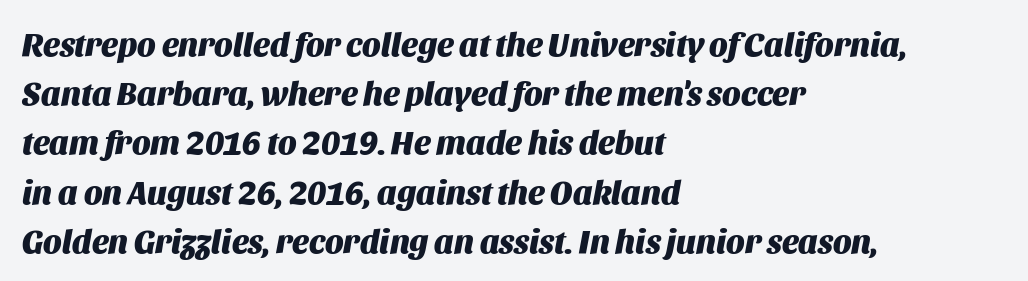
The specimen omits any rule beneath the text block's lines. In terms of leading, this rendering sits right in the middle. The passage shown is typed in a proportional face where columns would drift. Caption: standard tracking, unaltered.
